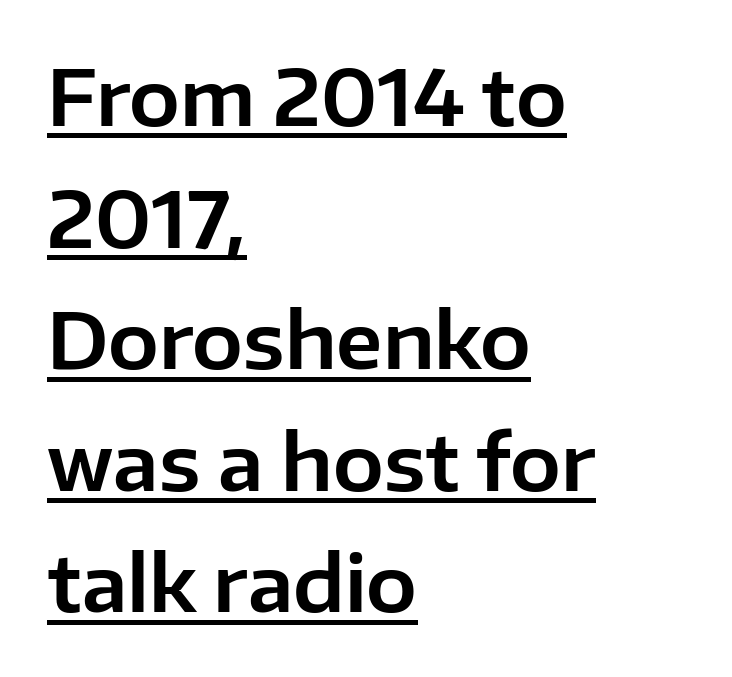
Notice how the passage keeps a crisp vertical edge on the left only. Look at the bottom of the vertical strokes: they stop flat, with no serifs. The face used here is proportionally spaced, like ordinary book or web type. Caption: lettering with a line underneath. The space between consecutive lines is moderate. In terms of letterspacing, this is plain default setting.
